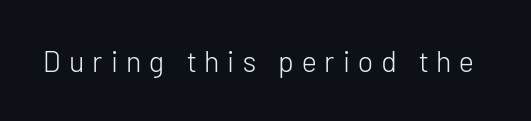
The image shows 29 px light sans-serif type, upright; set unusually wide letter spacing (+0.28 em), not underlined; low stroke contrast and a medium x-height.
